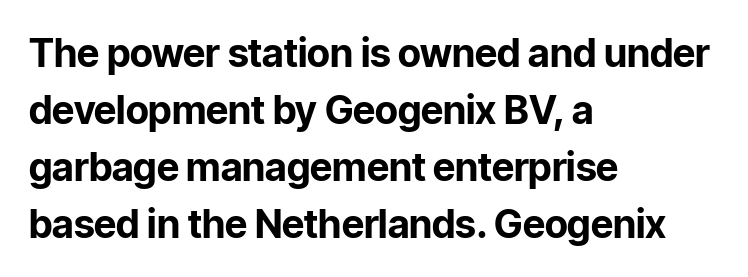
The image shows 39 px bold sans-serif type, upright; set left-aligned, normal line spacing (1.46x), normal letter spacing, not underlined; low stroke contrast and a medium x-height.
